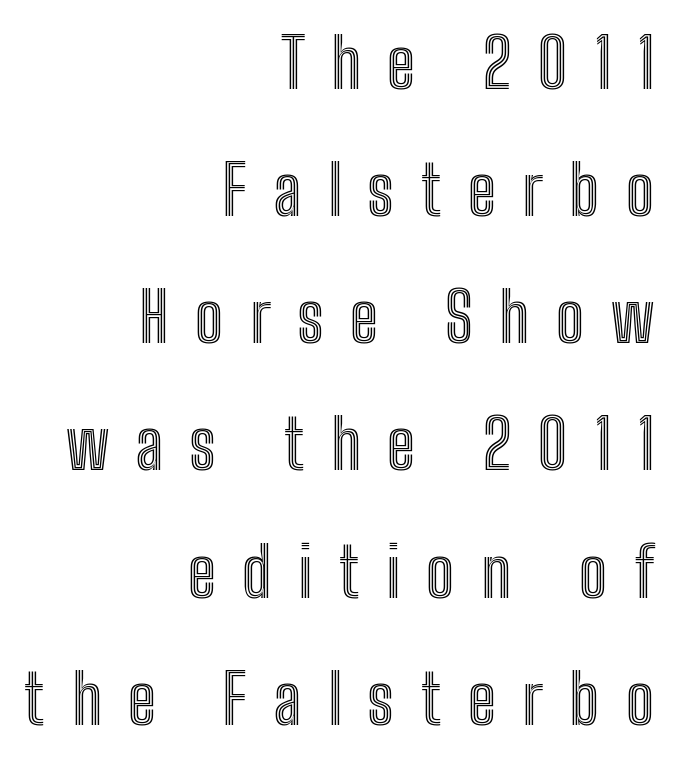
Q: Is the text italic (slanted)? A: No, it is upright.
Q: Is the text underlined? A: No.
Q: How is the paragraph aligned? A: Right-aligned.
Q: Is the spacing between letters normal or unusually wide? A: Unusually wide.
Q: Width (condensed, normal, or wide)? A: Condensed.
Q: x-height? A: Medium.
Q: Monospaced? A: No.
